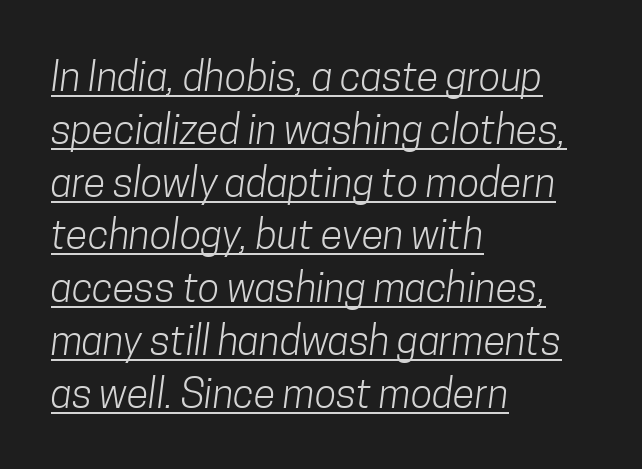
The block of text has a typical density, with ordinary space between rows. Underline: present. Between one letter and the next there's only the usual sliver of space. Varying glyph widths throughout — classic text-font behaviour. The rag falls on the right side of this text block.
